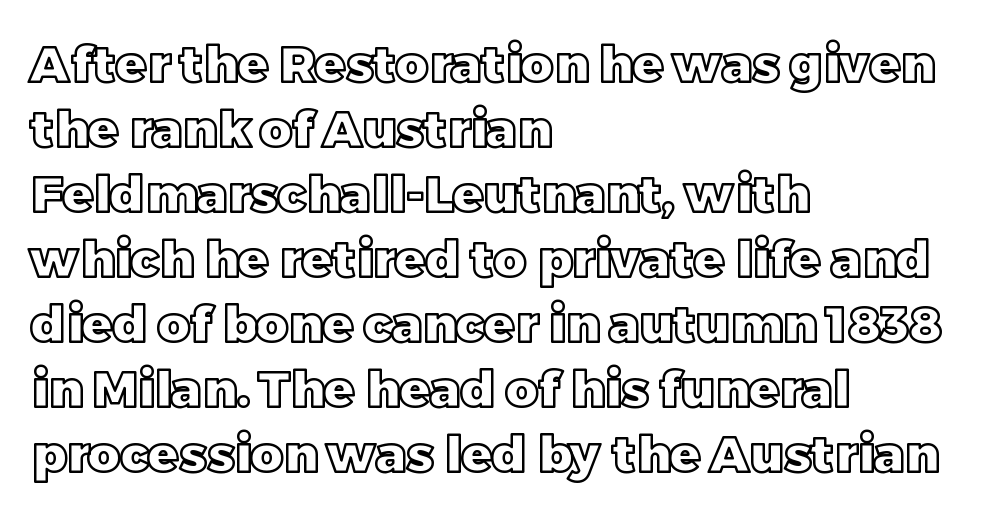
Quick note: underline off. The block of text has a typical density, with ordinary space between rows. A student would call this left alignment; a typographer would say flush left, rag right. Inter-character spacing is left at the font's built-in metrics.
